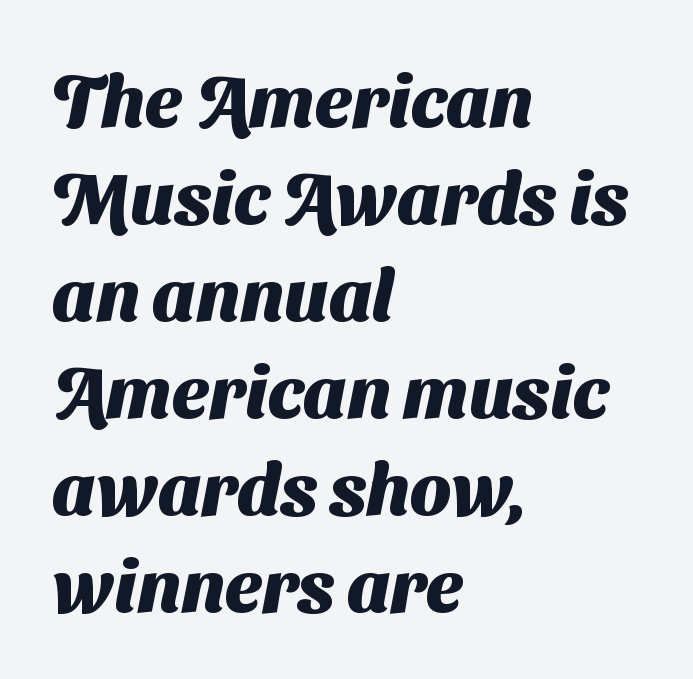
The image shows 73 px heavy sans-serif type; set left-aligned, normal line spacing (1.33x), normal letter spacing, not underlined; medium stroke contrast and a medium x-height.
